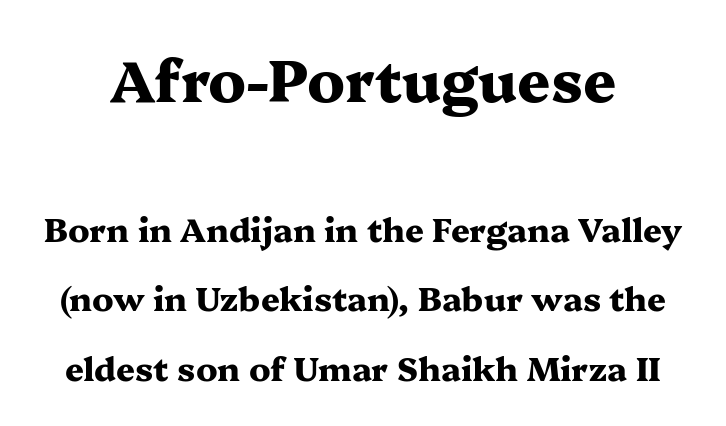
{"serif": "yes", "italic": "no", "bold": "yes", "weight": "heavy", "width": "wide", "stroke_contrast": "medium", "x_height": "medium", "monospaced": "no", "underline": "no", "line_spacing": "loose", "line_spacing_ratio": 2.1, "letter_spacing": "normal", "letter_spacing_em": 0.0, "larger_block": "first", "size_ratio": 1.76, "glyph_px": 58}
